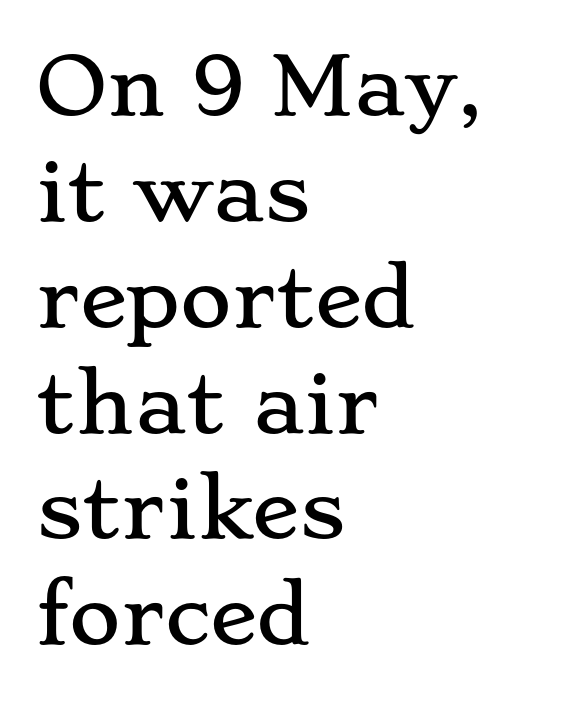
The typeface chosen for these lines features serifs. The designer left line spacing at the default. Varying glyph widths throughout — classic text-font behaviour. Italic: no, the glyphs are upright roman.
